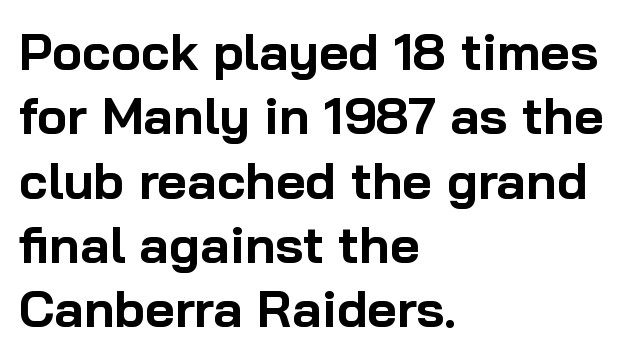
The image shows 51 px bold sans-serif type, upright; set left-aligned, normal line spacing (1.26x), normal letter spacing, not underlined; low stroke contrast and a medium x-height.
